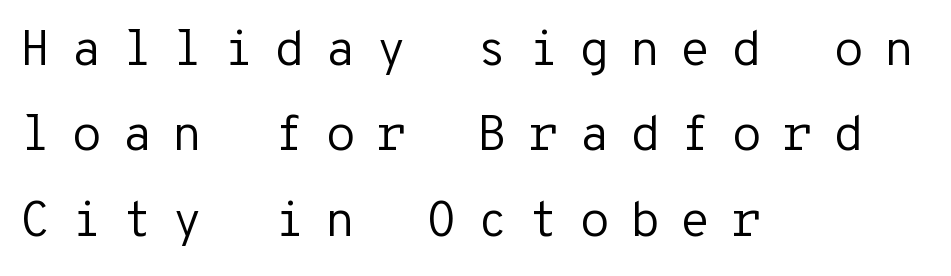
Q: Is the text bold? A: No.
Q: Is the text italic (slanted)? A: No, it is upright.
Q: Is the typeface a serif or a sans-serif typeface? A: Sans-serif.
Q: Is the text underlined? A: No.
Q: How is the paragraph aligned? A: Left-aligned.
Q: Is the spacing between letters normal or unusually wide? A: Unusually wide.
Q: Width (condensed, normal, or wide)? A: Normal.
Q: Stroke contrast? A: Low.
Q: x-height? A: Medium.
Q: Monospaced? A: Yes.
